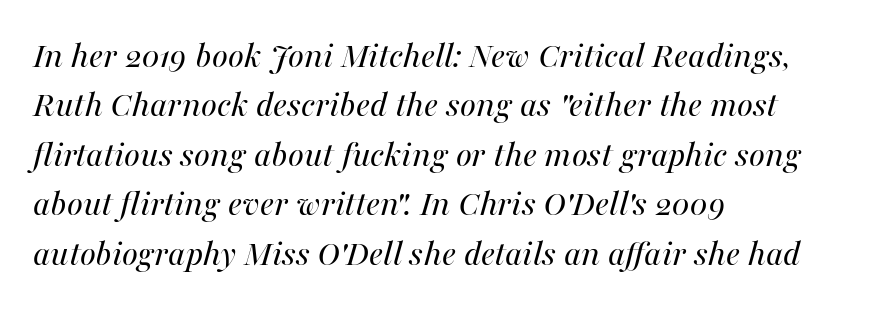
Q: Is the text bold? A: No.
Q: Is the text italic (slanted)? A: Yes, it leans right by about 16 degrees.
Q: Is the text underlined? A: No.
Q: How is the paragraph aligned? A: Left-aligned.
Q: Is the spacing between letters normal or unusually wide? A: Normal.
Q: Is the spacing between lines tight, normal or loose? A: Normal.
Q: Width (condensed, normal, or wide)? A: Normal.
Q: Stroke contrast? A: Medium.
Q: x-height? A: Medium.
Q: Monospaced? A: No.
